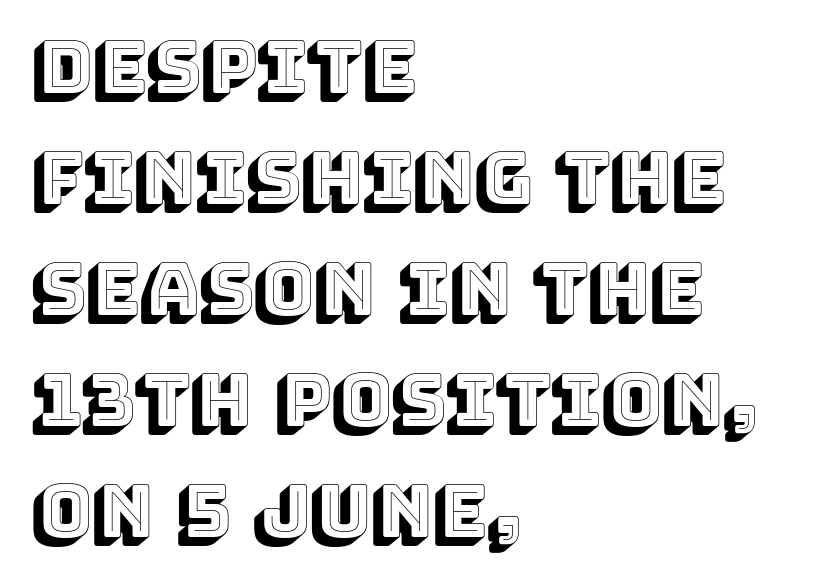
The image shows 72 px text type, upright; set left-aligned, normal line spacing (1.54x), normal letter spacing, not underlined; a large x-height.
